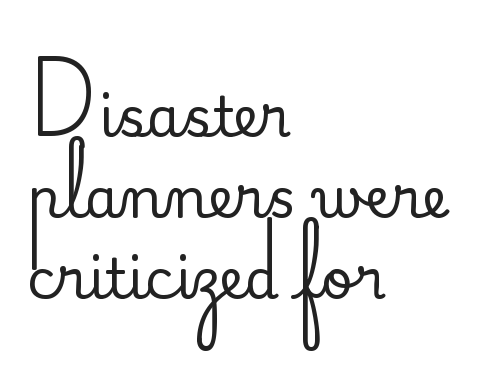
A typesetter would call this proportional, since set widths differ per character. Nobody touched the tracking dial on this one. Rule under the text: the space is simply empty. Serifs: yes, visible at the terminals of the letterforms. If you measured baseline to baseline, you'd find a middling distance.
